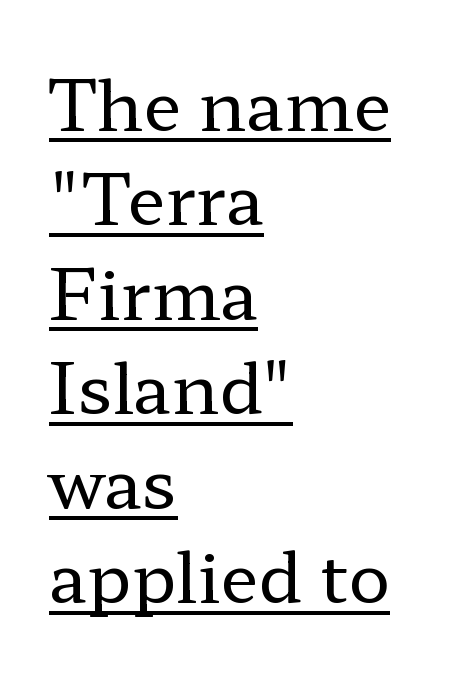
The image shows 70 px regular-weight, wide serif type, upright; set left-aligned, normal line spacing (1.35x), normal letter spacing, underlined; low stroke contrast and a medium x-height.
